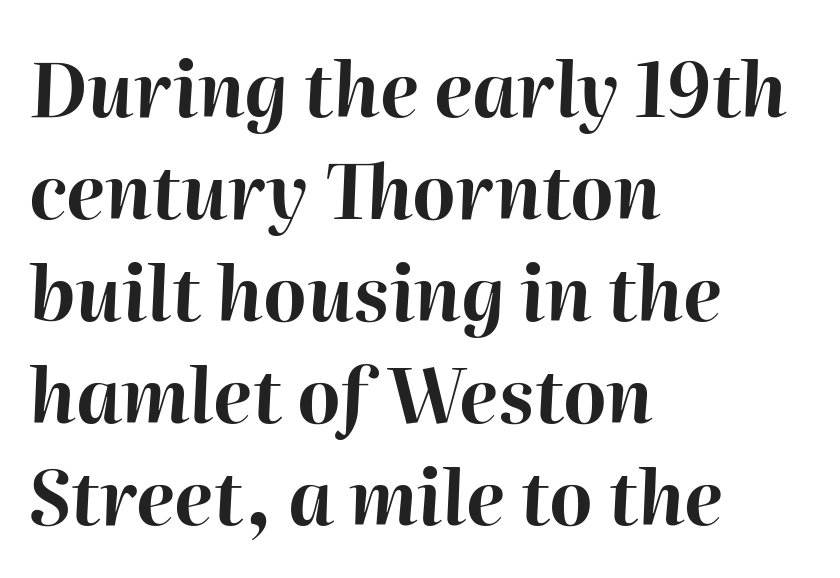
{"italic": "yes", "lean": "right", "slant_degrees": 2, "bold": "yes", "weight": "bold", "width": "normal", "stroke_contrast": "high", "x_height": "medium", "monospaced": "no", "underline": "no", "align": "left", "line_spacing": "normal", "line_spacing_ratio": 1.38, "letter_spacing": "normal", "letter_spacing_em": 0.0, "glyph_px": 74}
